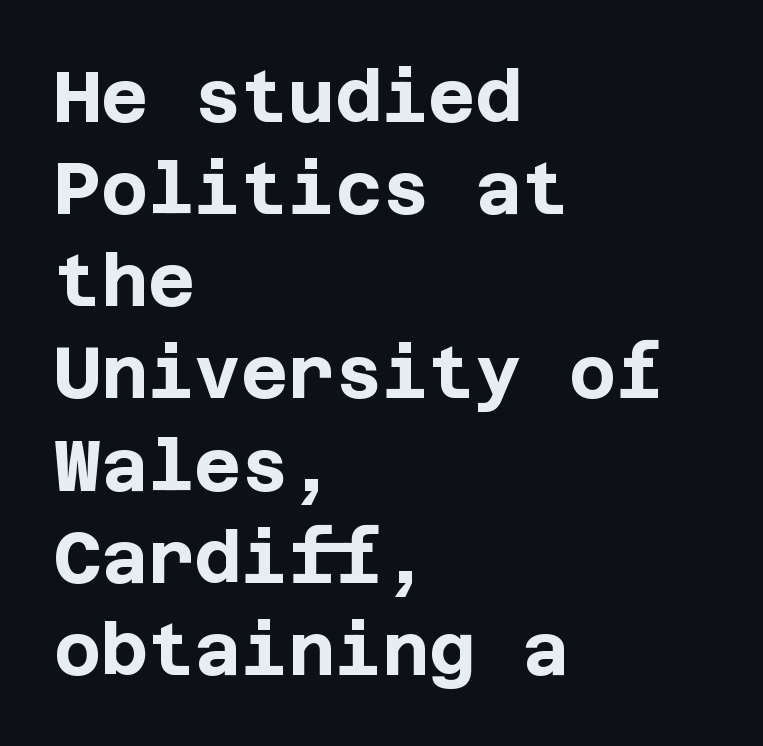
{"serif": "no", "italic": "no", "bold": "yes", "weight": "bold", "width": "normal", "stroke_contrast": "low", "x_height": "large", "underline": "no", "align": "left", "line_spacing": "normal", "line_spacing_ratio": 1.28, "letter_spacing": "normal", "letter_spacing_em": 0.0, "glyph_px": 72}
